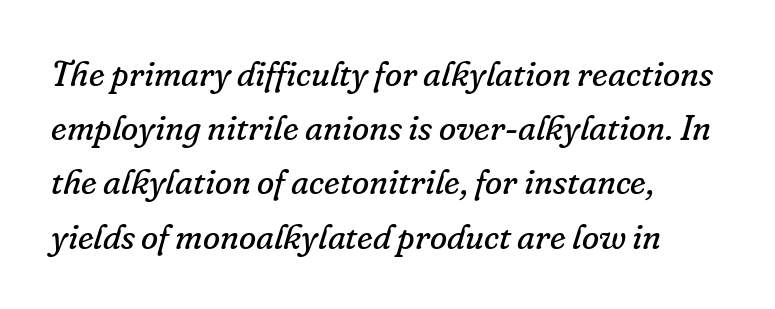
The image shows 35 px regular-weight serif type, italic (leaning right); set left-aligned, normal line spacing (1.55x), normal letter spacing, not underlined; low stroke contrast and a small x-height.
